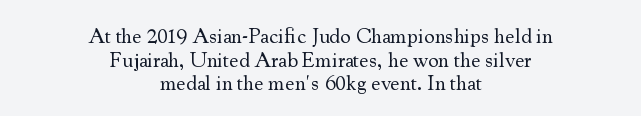
The image shows 21 px text type, upright; set centered, tight line spacing (1.12x), normal letter spacing, not underlined.
